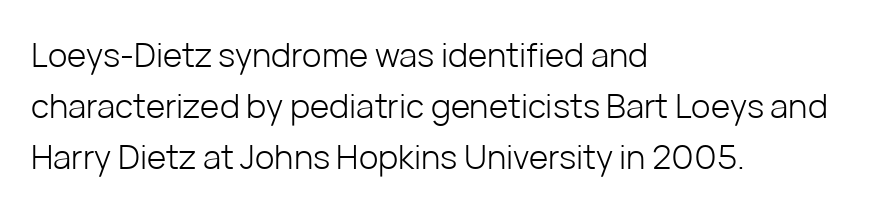
The image shows 33 px light sans-serif type, upright; set left-aligned, normal line spacing (1.54x), normal letter spacing, not underlined; low stroke contrast and a medium x-height.
